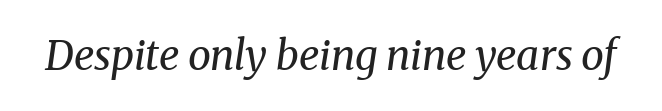
Stems and bowls with no extra thickness — not bold. Does the lettering tilt? It does — this is italic. Character widths vary here, with narrow letters taking less room than wide ones. Anything drawn beneath the words? Only blank space. Between one letter and the next there's only the usual sliver of space. Letterform terminals end in serifs throughout the passage.
